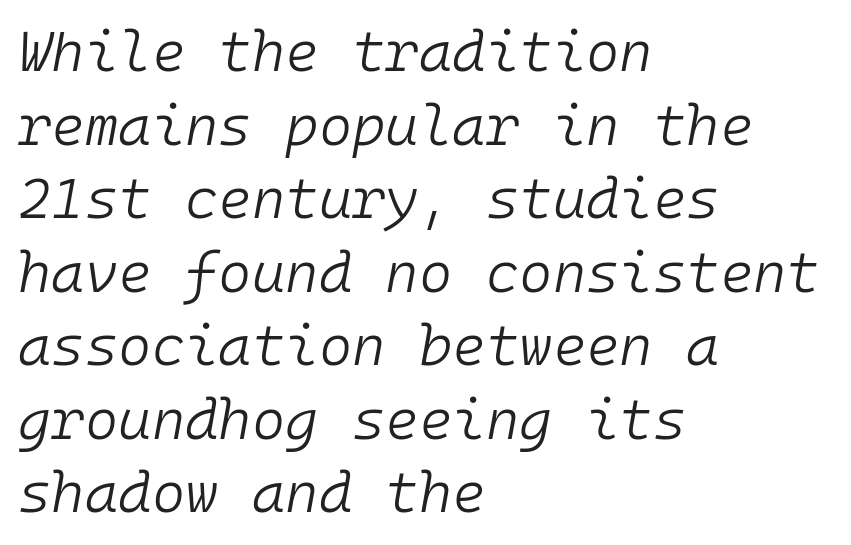
The image shows 57 px light type, italic (leaning right), monospaced; set left-aligned, normal line spacing (1.29x), normal letter spacing, not underlined; low stroke contrast and a medium x-height.
